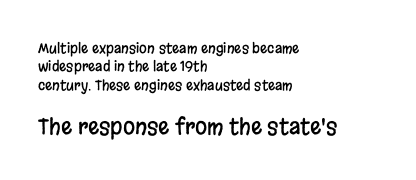
Q: Is the text italic (slanted)? A: No, it is upright.
Q: Is the text underlined? A: No.
Q: How is the paragraph aligned? A: Left-aligned.
Q: Is the spacing between letters normal or unusually wide? A: Normal.
Q: Is the spacing between lines tight, normal or loose? A: Normal.
Q: Which block of text is set in a larger size, the first (top) or the second (bottom)? A: The second (bottom) one.
